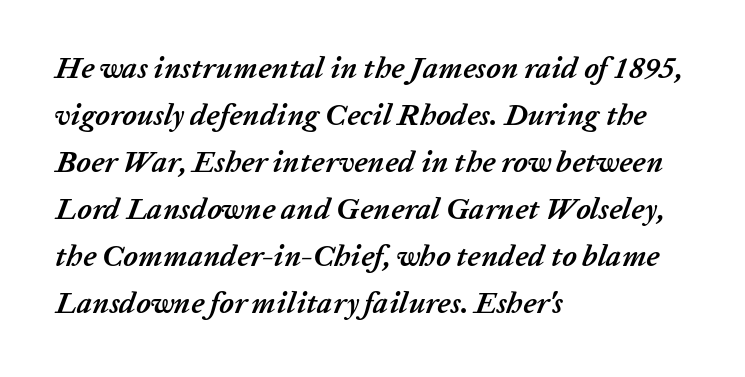
The image shows 30 px semibold type, italic (leaning right); set left-aligned, normal line spacing (1.57x), normal letter spacing, not underlined; low stroke contrast and a medium x-height.
